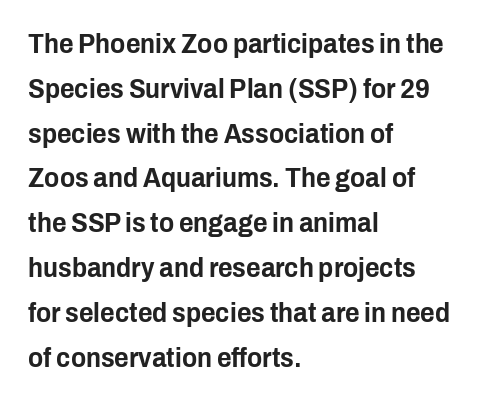
Q: Is the text italic (slanted)? A: No, it is upright.
Q: Is the typeface a serif or a sans-serif typeface? A: Sans-serif.
Q: Is the text underlined? A: No.
Q: How is the paragraph aligned? A: Left-aligned.
Q: Is the spacing between letters normal or unusually wide? A: Normal.
Q: Is the spacing between lines tight, normal or loose? A: Normal.
Q: Width (condensed, normal, or wide)? A: Condensed.
Q: Stroke contrast? A: Low.
Q: x-height? A: Medium.
Q: Monospaced? A: No.
